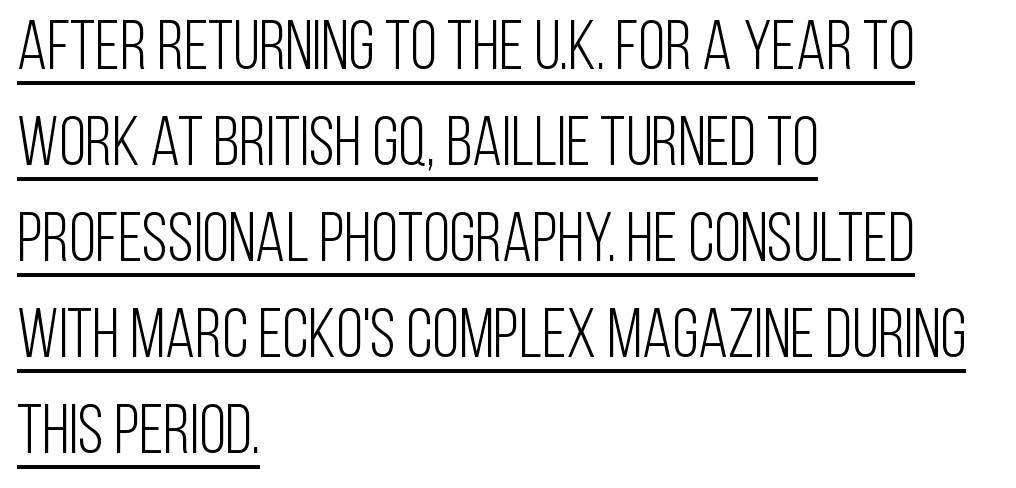
Q: Is the text bold? A: No.
Q: Is the text italic (slanted)? A: No, it is upright.
Q: Is the typeface a serif or a sans-serif typeface? A: Sans-serif.
Q: Is the text underlined? A: Yes.
Q: How is the paragraph aligned? A: Left-aligned.
Q: Is the spacing between letters normal or unusually wide? A: Normal.
Q: Is the spacing between lines tight, normal or loose? A: Normal.
Q: Width (condensed, normal, or wide)? A: Condensed.
Q: Stroke contrast? A: Low.
Q: x-height? A: Large.
Q: Monospaced? A: No.
